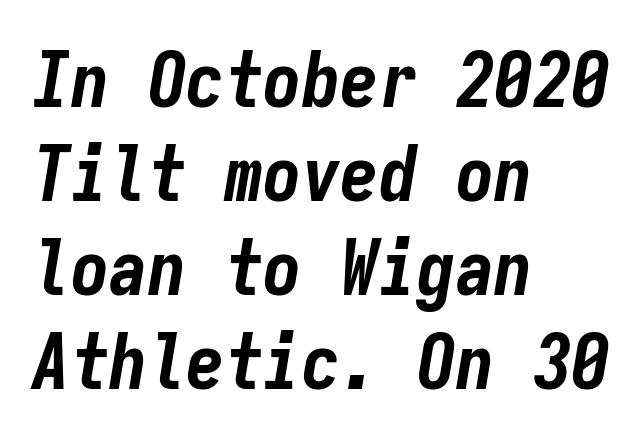
Q: Is the text bold? A: Yes.
Q: Is the text italic (slanted)? A: Yes, it leans right by about 9 degrees.
Q: Is the text underlined? A: No.
Q: How is the paragraph aligned? A: Left-aligned.
Q: Is the spacing between letters normal or unusually wide? A: Normal.
Q: Width (condensed, normal, or wide)? A: Condensed.
Q: Stroke contrast? A: Low.
Q: x-height? A: Medium.
Q: Monospaced? A: Yes.
